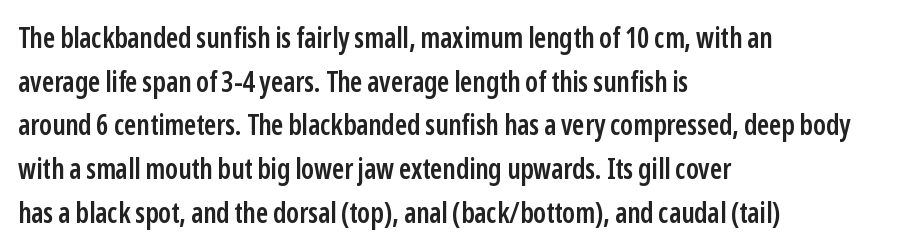
Q: Is the text bold? A: Semi-bold.
Q: Is the text italic (slanted)? A: No, it is upright.
Q: Is the typeface a serif or a sans-serif typeface? A: Sans-serif.
Q: Is the text underlined? A: No.
Q: How is the paragraph aligned? A: Left-aligned.
Q: Is the spacing between letters normal or unusually wide? A: Normal.
Q: Is the spacing between lines tight, normal or loose? A: Normal.
Q: Width (condensed, normal, or wide)? A: Condensed.
Q: Stroke contrast? A: Low.
Q: x-height? A: Medium.
Q: Monospaced? A: No.
